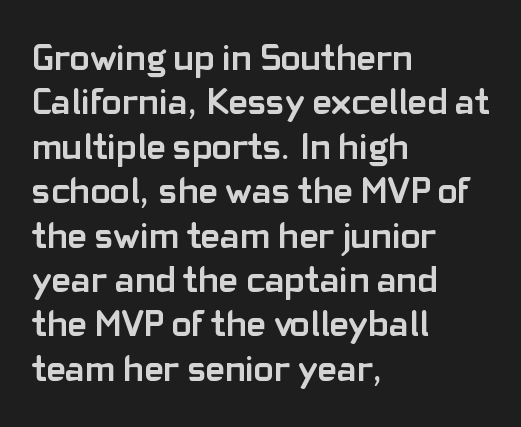
The image shows 37 px semibold sans-serif type, upright; set left-aligned, line spacing 1.2x, normal letter spacing, not underlined; low stroke contrast and a medium x-height.
